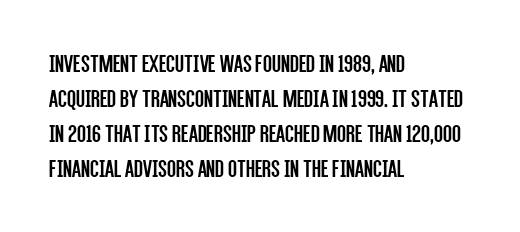
The image shows 26 px text type, upright; set left-aligned, normal line spacing (1.34x), normal letter spacing, not underlined.
